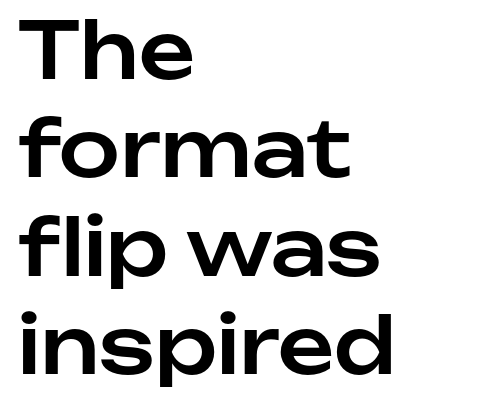
The image shows 78 px sans-serif type, upright; set left-aligned, normal line spacing (1.26x), normal letter spacing, not underlined; low stroke contrast and a medium x-height.
